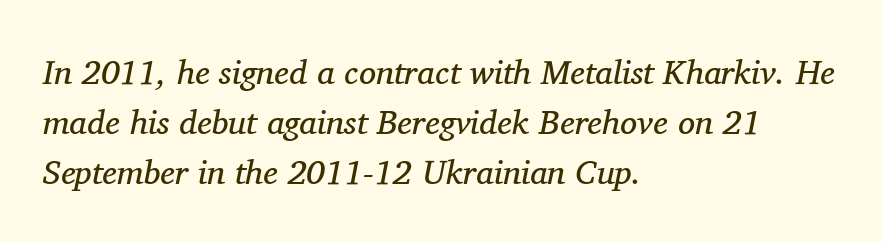
The image shows 34 px regular-weight serif type, italic (leaning right); set left-aligned, normal line spacing (1.47x), normal letter spacing, not underlined; medium stroke contrast and a medium x-height.
